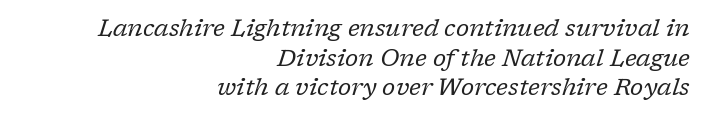
The tracking reads as untouched default to a designer's eye. Ink coverage per letter is moderate at most. The letters are slanted; this is an italic face. The typesetter chose a ragged-left arrangement here. Lines of text with bare space underneath.
